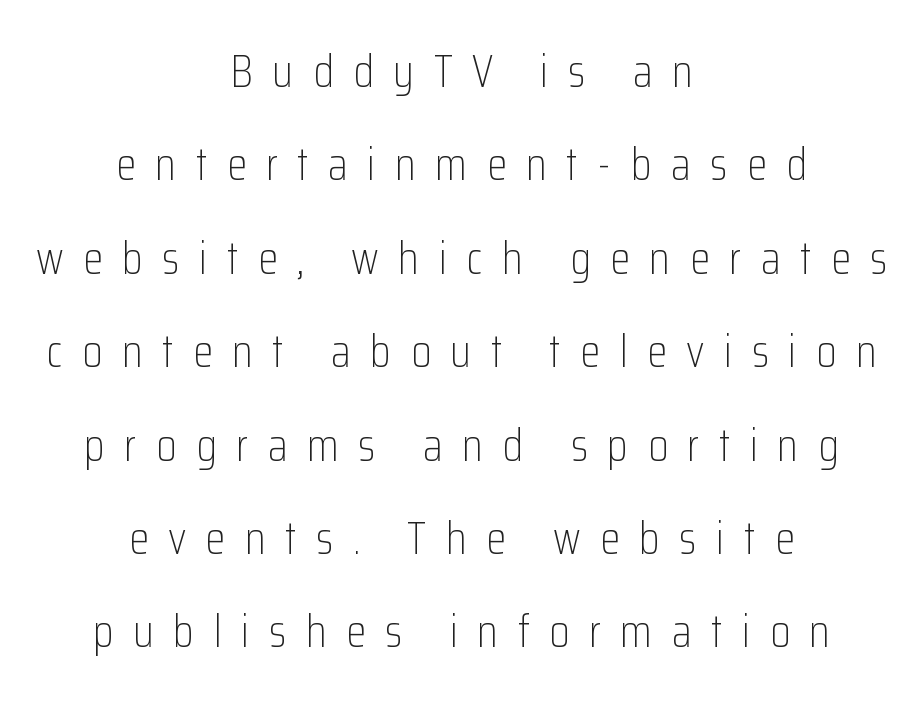
{"serif": "no", "italic": "no", "bold": "no", "weight": "light", "width": "condensed", "stroke_contrast": "low", "x_height": "medium", "monospaced": "no", "underline": "no", "align": "center", "line_spacing": "loose", "line_spacing_ratio": 2.03, "letter_spacing": "wide", "letter_spacing_em": 0.42, "glyph_px": 46}
